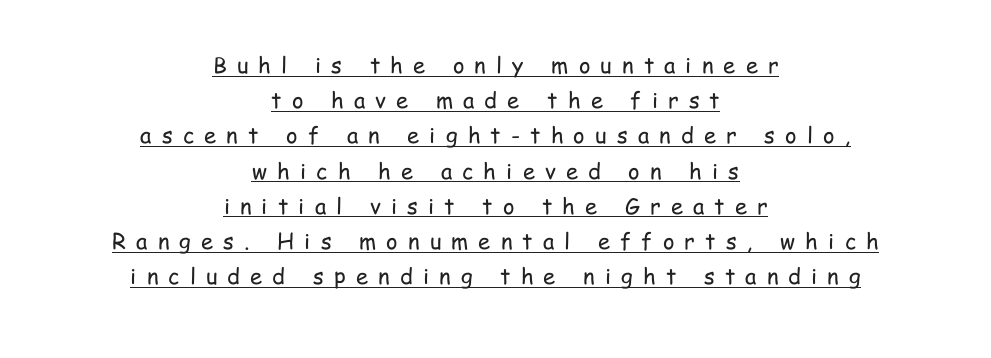
The image shows 22 px text type, upright; set centered, normal line spacing (1.6x), unusually wide letter spacing (+0.46 em), underlined.
